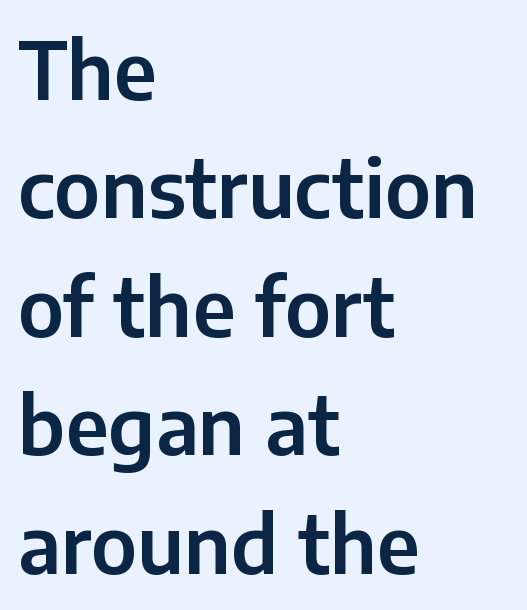
{"serif": "no", "italic": "no", "width": "normal", "stroke_contrast": "low", "x_height": "medium", "monospaced": "no", "underline": "no", "align": "left", "line_spacing": "normal", "line_spacing_ratio": 1.5, "letter_spacing": "normal", "letter_spacing_em": 0.0, "glyph_px": 79}
